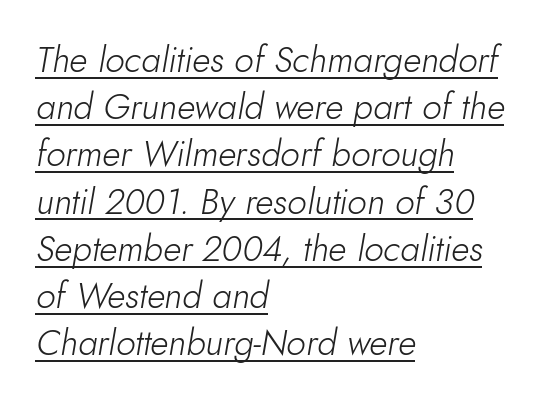
Q: Is the text bold? A: No.
Q: Is the text italic (slanted)? A: Yes, it leans right by about 10 degrees.
Q: Is the text underlined? A: Yes.
Q: How is the paragraph aligned? A: Left-aligned.
Q: Is the spacing between letters normal or unusually wide? A: Normal.
Q: Is the spacing between lines tight, normal or loose? A: Normal.
Q: Width (condensed, normal, or wide)? A: Normal.
Q: Stroke contrast? A: Low.
Q: x-height? A: Small.
Q: Monospaced? A: No.
